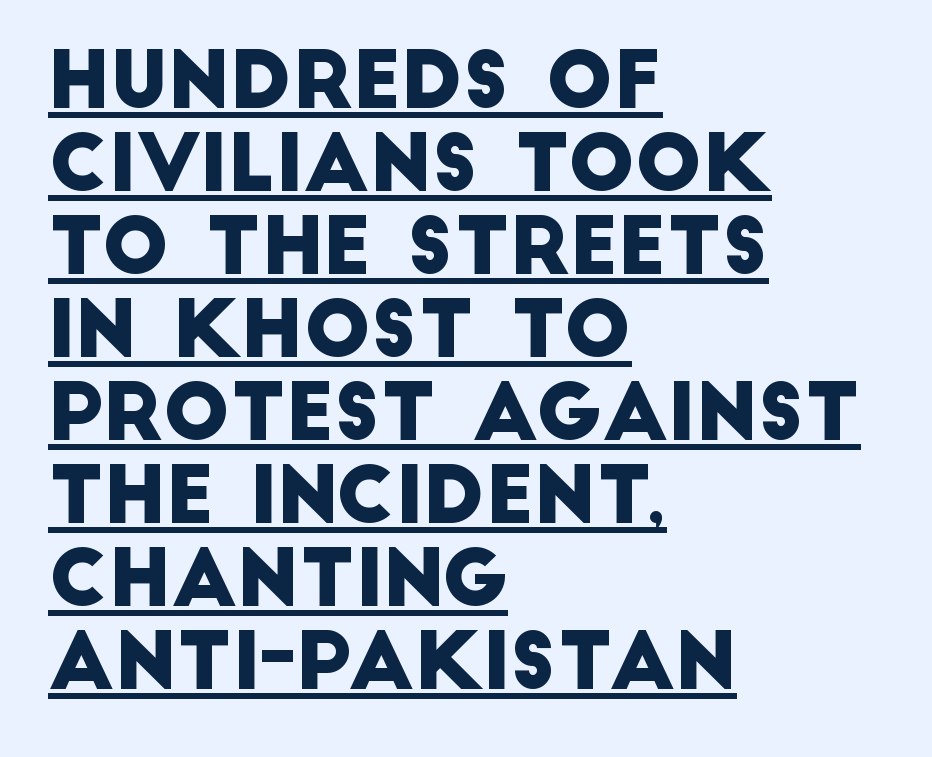
{"serif": "no", "width": "normal", "stroke_contrast": "low", "x_height": "large", "monospaced": "no", "underline": "yes", "align": "left", "line_spacing": "tight", "line_spacing_ratio": 1.05, "letter_spacing": "normal", "letter_spacing_em": 0.0, "glyph_px": 79}
